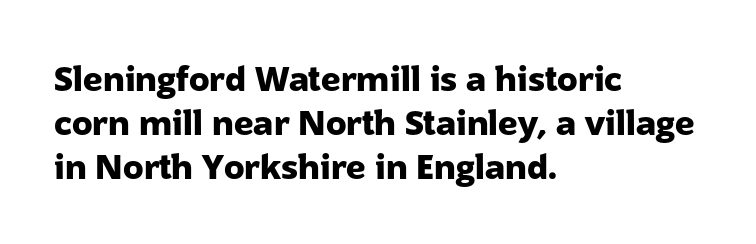
The image shows 34 px heavy sans-serif type, upright; set left-aligned, normal line spacing (1.3x), normal letter spacing, not underlined; low stroke contrast and a medium x-height.
